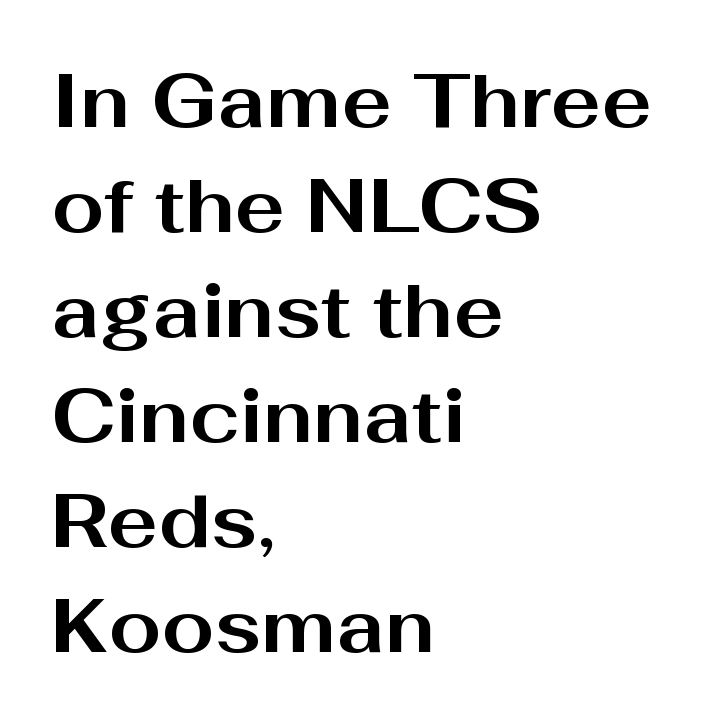
Q: Is the text bold? A: Yes.
Q: Is the text italic (slanted)? A: No, it is upright.
Q: Is the typeface a serif or a sans-serif typeface? A: Sans-serif.
Q: Is the text underlined? A: No.
Q: How is the paragraph aligned? A: Left-aligned.
Q: Is the spacing between letters normal or unusually wide? A: Normal.
Q: Is the spacing between lines tight, normal or loose? A: Normal.
Q: Width (condensed, normal, or wide)? A: Wide.
Q: Stroke contrast? A: Medium.
Q: x-height? A: Medium.
Q: Monospaced? A: No.
